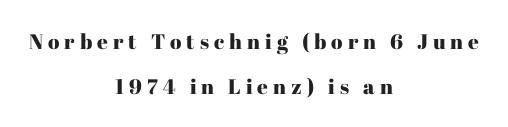
Tall strokes in this sample are plumb rather than angled. Visually the block forms a symmetrical silhouette, jagged on both flanks. Decoration check: the copy has no underline. The gaps between neighbouring characters are conspicuously large. In terms of leading, this rendering errs on the spacious side.
